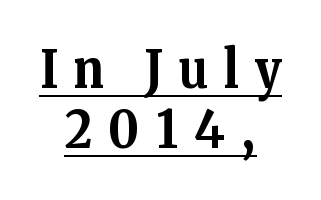
In terms of posture, this sample is upright. Short and long lines alike share a common midpoint. A full-strength bold gives these letters their thick strokes. A continuous stroke trails under the words, as in a hyperlink. A typesetter would call this proportional, since set widths differ per character. You could only call the tracking loose — the letters float apart.
